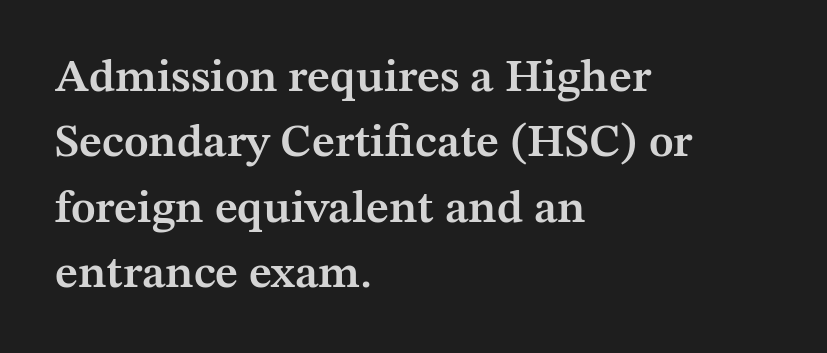
The image shows 46 px semibold serif type, upright; set left-aligned, normal line spacing (1.42x), normal letter spacing, not underlined; medium stroke contrast and a medium x-height.
